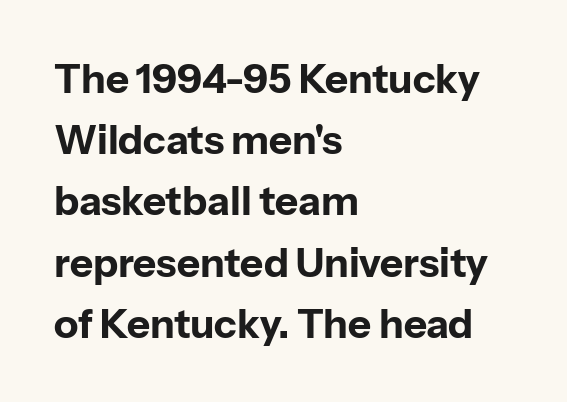
{"serif": "no", "italic": "no", "bold": "yes", "weight": "bold", "width": "normal", "stroke_contrast": "low", "x_height": "medium", "monospaced": "no", "underline": "no", "align": "left", "line_spacing": "normal", "line_spacing_ratio": 1.53, "letter_spacing": "normal", "letter_spacing_em": 0.0, "glyph_px": 40}
